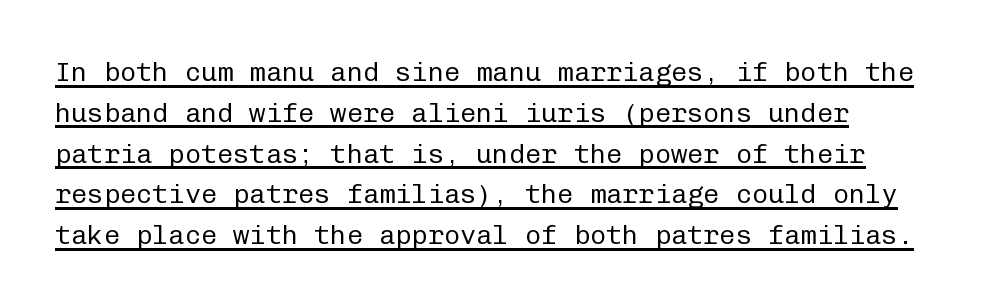
Q: Is the text bold? A: No.
Q: Is the text italic (slanted)? A: No, it is upright.
Q: Is the text underlined? A: Yes.
Q: How is the paragraph aligned? A: Left-aligned.
Q: Is the spacing between letters normal or unusually wide? A: Normal.
Q: Is the spacing between lines tight, normal or loose? A: Normal.
